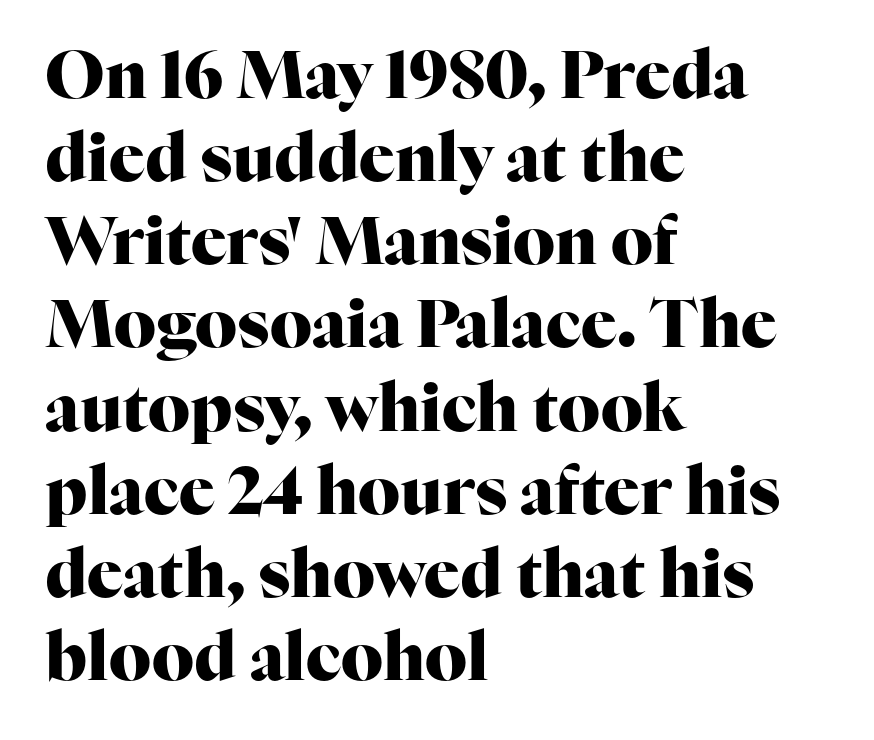
The image shows 66 px heavy serif type, upright; set left-aligned, normal line spacing (1.26x), normal letter spacing, not underlined; high stroke contrast and a medium x-height.
